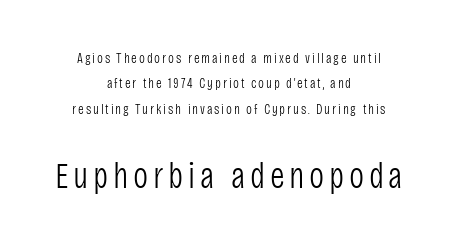
The cut favours lightness, reaching ordinary text weight at its darkest. The designer went with a sans here, leaving each stem footless. A clean baseline with only descenders dipping below it. Size hierarchy here favors the trailing block over the leading one. The typesetter chose a symmetrical, centered arrangement here.
